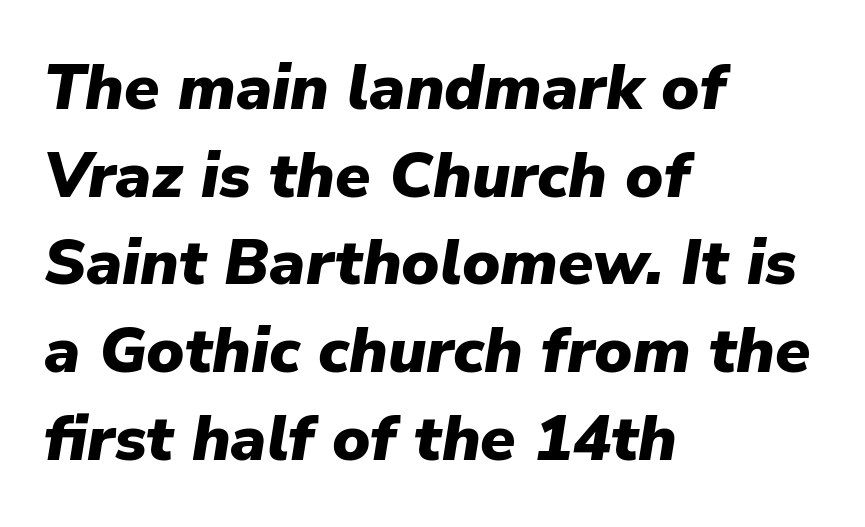
{"italic": "yes", "lean": "right", "slant_degrees": 9, "bold": "yes", "weight": "heavy", "width": "normal", "stroke_contrast": "low", "x_height": "medium", "monospaced": "no", "underline": "no", "align": "left", "line_spacing": "normal", "line_spacing_ratio": 1.37, "letter_spacing": "normal", "letter_spacing_em": 0.0, "glyph_px": 64}
